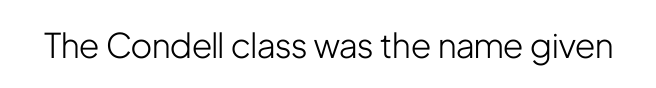
{"serif": "no", "italic": "no", "bold": "no", "weight": "light", "width": "condensed", "stroke_contrast": "low", "x_height": "medium", "monospaced": "no", "underline": "no", "letter_spacing": "normal", "letter_spacing_em": 0.0, "glyph_px": 34}
